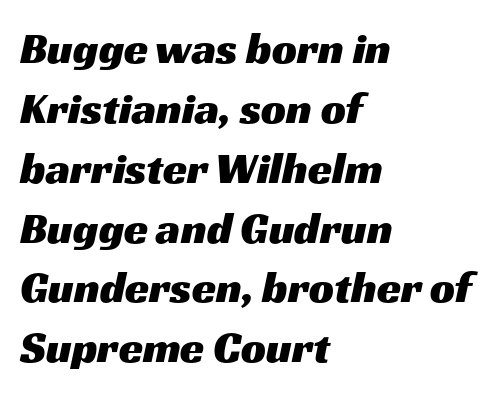
{"serif": "no", "width": "wide", "stroke_contrast": "medium", "x_height": "medium", "monospaced": "no", "underline": "no", "align": "left", "line_spacing": "normal", "line_spacing_ratio": 1.36, "letter_spacing": "normal", "letter_spacing_em": 0.0, "glyph_px": 44}
